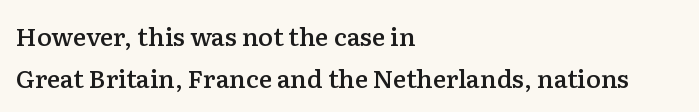
The image shows 25 px text type, upright; set left-aligned, normal line spacing (1.68x), normal letter spacing, not underlined.
